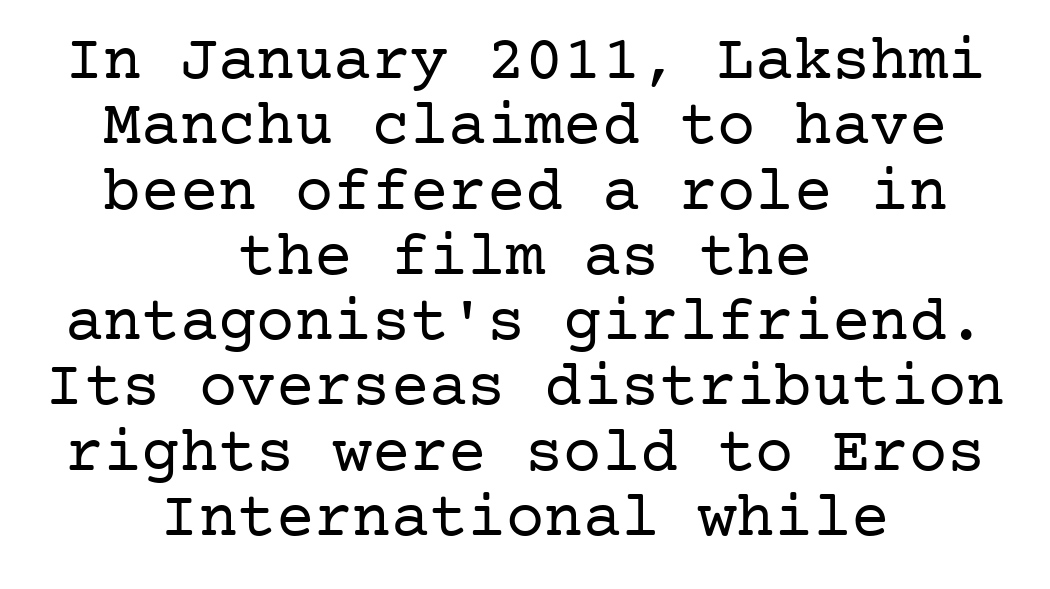
Q: Is the text bold? A: No.
Q: Is the text italic (slanted)? A: No, it is upright.
Q: Is the typeface a serif or a sans-serif typeface? A: Serif.
Q: Is the text underlined? A: No.
Q: How is the paragraph aligned? A: Centered.
Q: Is the spacing between letters normal or unusually wide? A: Normal.
Q: Is the spacing between lines tight, normal or loose? A: Tight.
Q: Width (condensed, normal, or wide)? A: Normal.
Q: Stroke contrast? A: Low.
Q: x-height? A: Medium.
